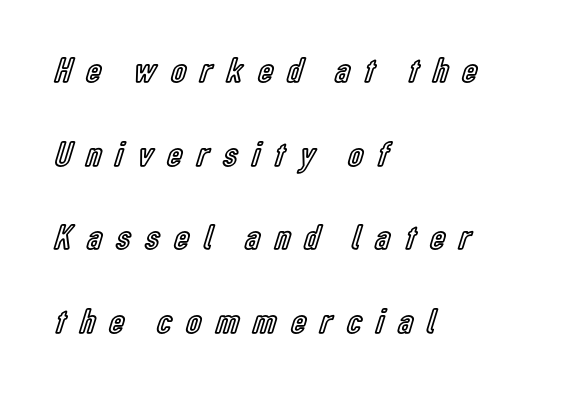
{"width": "condensed", "x_height": "medium", "monospaced": "no", "underline": "no", "align": "left", "line_spacing": "loose", "line_spacing_ratio": 2.32, "letter_spacing": "wide", "letter_spacing_em": 0.41, "glyph_px": 36}
